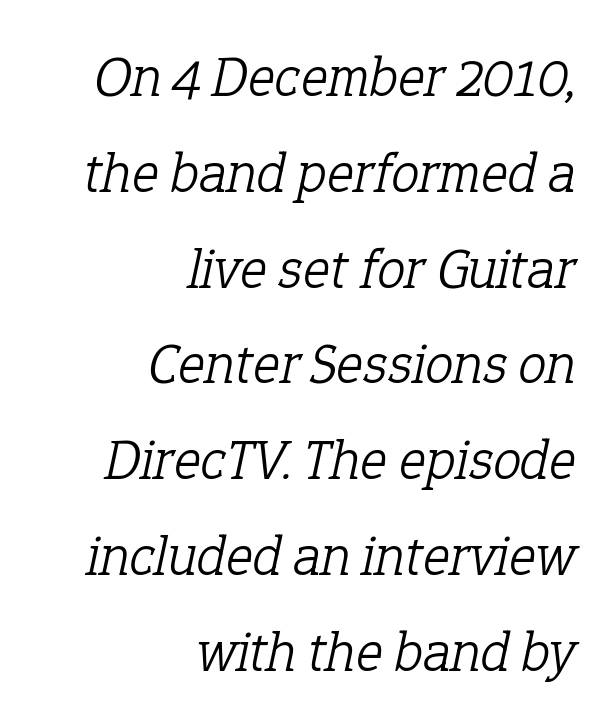
The type family on display is of the serif kind. Rule under the text: the space is simply empty. The passage shown leans; its letterforms are oblique. In terms of leading, this rendering sits right in the middle.
